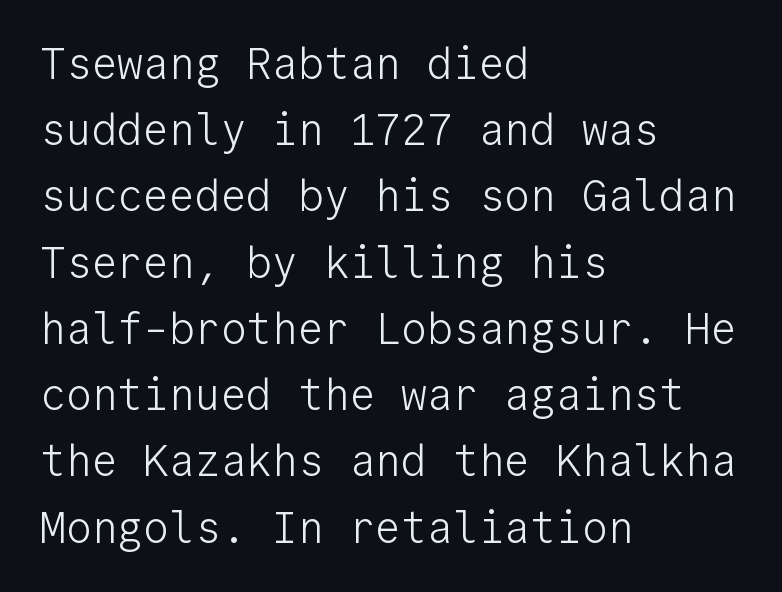
Q: Is the text bold? A: No.
Q: Is the text italic (slanted)? A: No, it is upright.
Q: Is the typeface a serif or a sans-serif typeface? A: Sans-serif.
Q: Is the text underlined? A: No.
Q: How is the paragraph aligned? A: Left-aligned.
Q: Is the spacing between letters normal or unusually wide? A: Normal.
Q: Is the spacing between lines tight, normal or loose? A: Normal.
Q: Width (condensed, normal, or wide)? A: Normal.
Q: Stroke contrast? A: Low.
Q: x-height? A: Medium.
Q: Monospaced? A: Yes.
